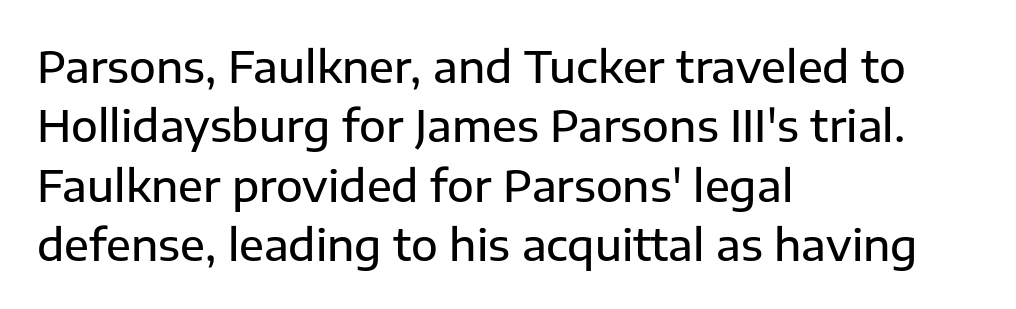
Default kerning and tracking; the words read as compact shapes. The characters display no serif detailing; their extremities are plain. Letters rest on an invisible, unmarked baseline. Line spacing here is normal.
